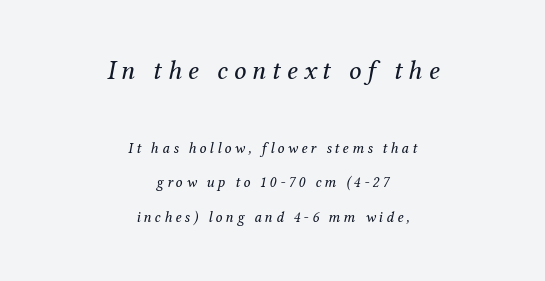
{"italic": "yes", "lean": "right", "slant_degrees": 12, "bold": "no", "underline": "no", "align": "center", "line_spacing": "loose", "line_spacing_ratio": 2.33, "letter_spacing": "wide", "letter_spacing_em": 0.22, "larger_block": "first", "size_ratio": 1.8, "glyph_px": 27}
